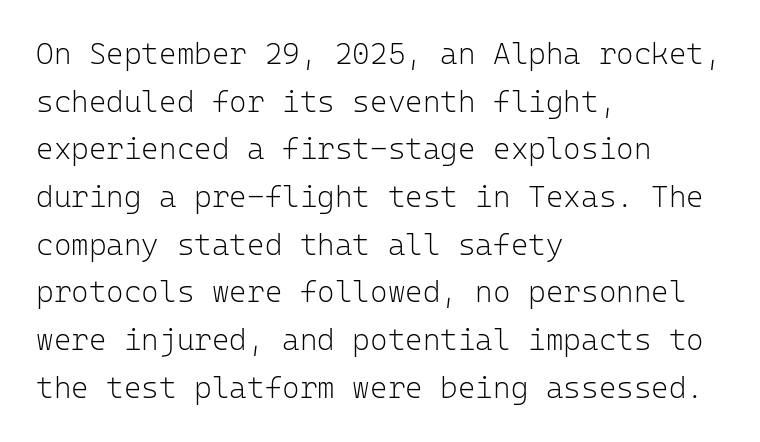
Q: Is the text bold? A: No.
Q: Is the text italic (slanted)? A: No, it is upright.
Q: Is the typeface a serif or a sans-serif typeface? A: Sans-serif.
Q: Is the text underlined? A: No.
Q: How is the paragraph aligned? A: Left-aligned.
Q: Is the spacing between letters normal or unusually wide? A: Normal.
Q: Is the spacing between lines tight, normal or loose? A: Normal.
Q: Width (condensed, normal, or wide)? A: Normal.
Q: Stroke contrast? A: Low.
Q: x-height? A: Medium.
Q: Monospaced? A: Yes.
